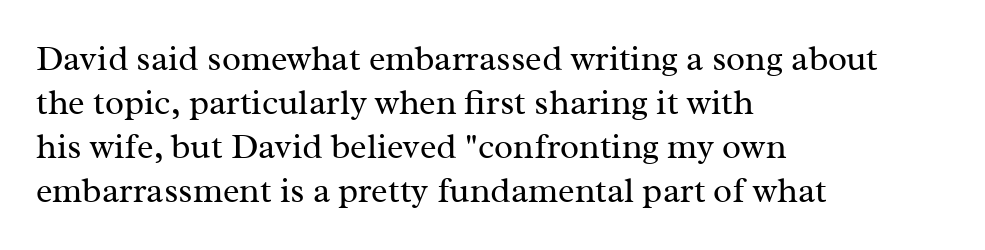
{"serif": "yes", "italic": "no", "bold": "no", "weight": "regular", "width": "normal", "stroke_contrast": "medium", "x_height": "medium", "monospaced": "no", "underline": "no", "align": "left", "line_spacing": "normal", "line_spacing_ratio": 1.26, "letter_spacing": "normal", "letter_spacing_em": 0.0, "glyph_px": 35}
